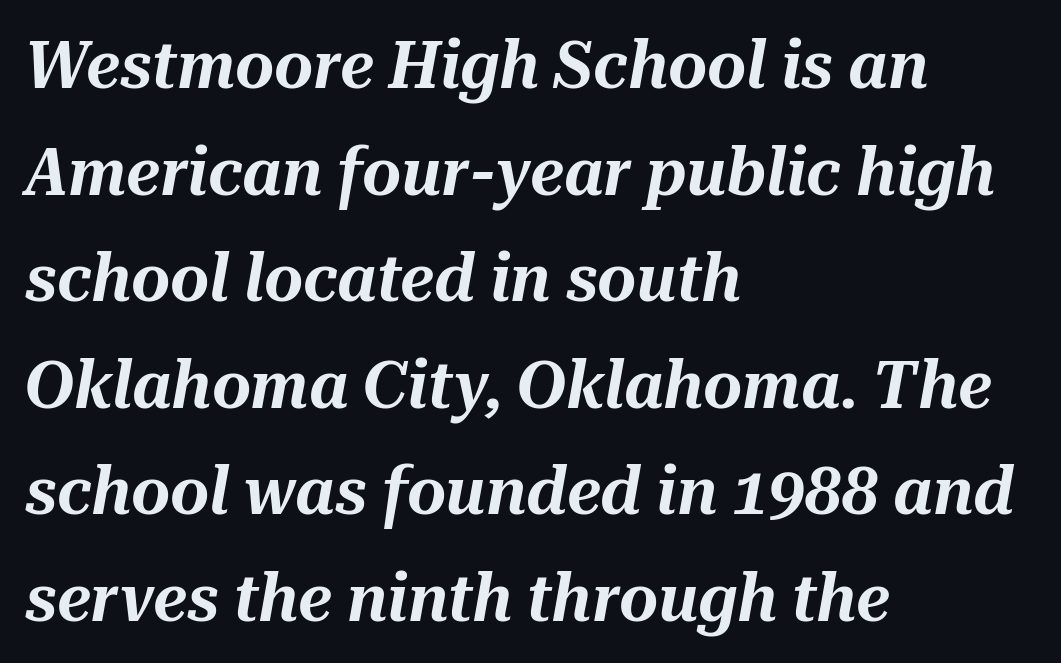
The image shows 67 px text type, italic (leaning right); set left-aligned, normal line spacing (1.59x), normal letter spacing, not underlined; medium stroke contrast and a medium x-height.
